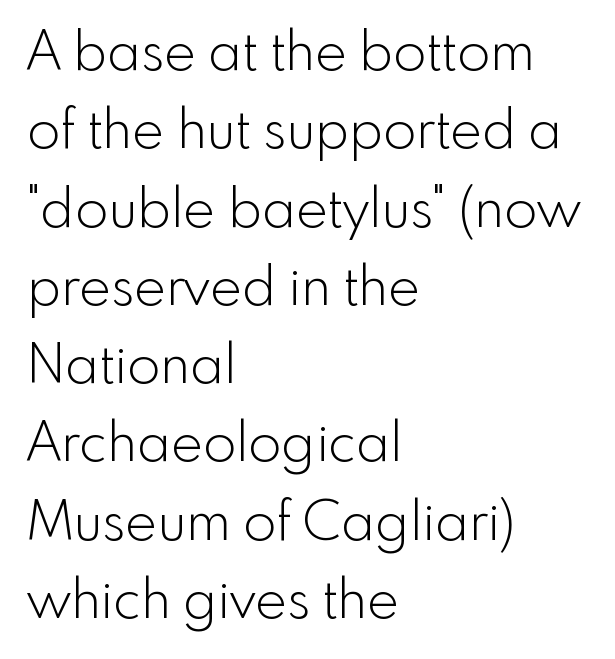
In CSS terms this would be text-align: left. No word sits above an underline. You can tell it's not italic because the verticals are truly vertical. Each letter keeps its own natural width here, so spacing adapts to shape.
